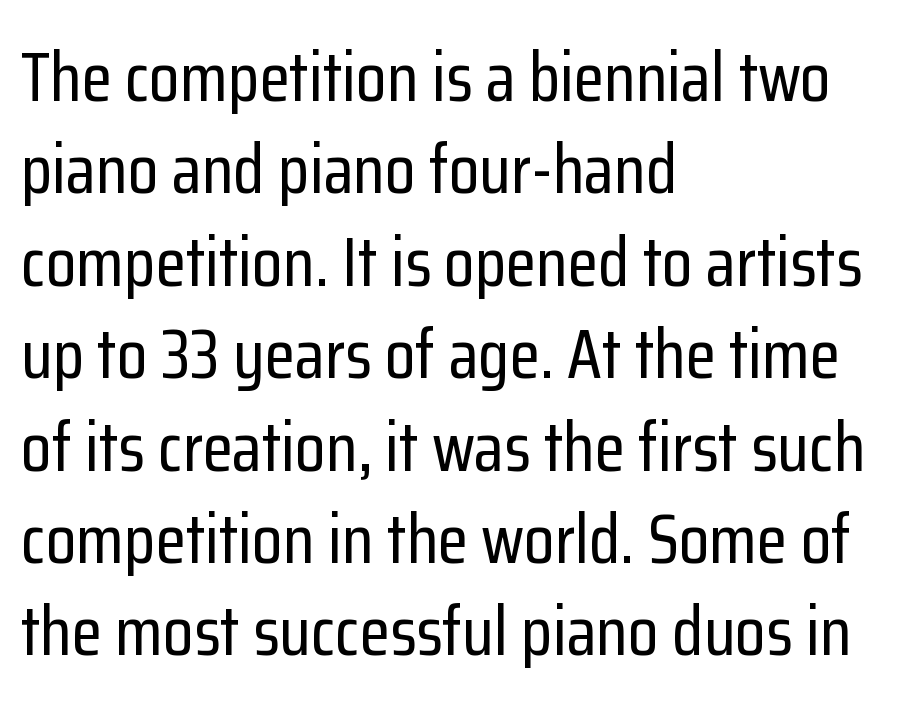
The image shows 70 px condensed sans-serif type, upright; set left-aligned, normal line spacing (1.32x), normal letter spacing, not underlined; low stroke contrast and a medium x-height.
